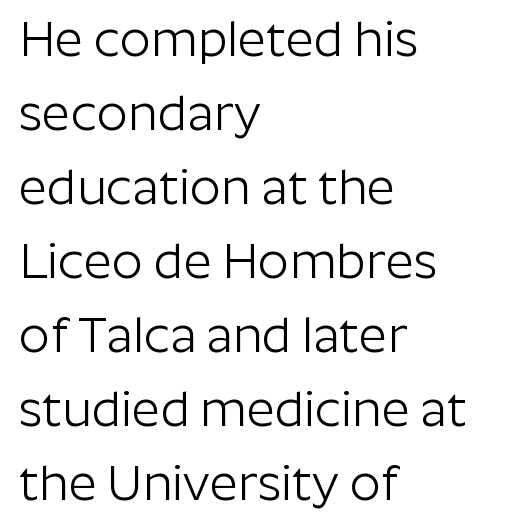
The specimen omits any rule beneath the text block's lines. Stems here are at most as thick as an everyday book face. Which margin do the lines hug? The left one — the right edge is uneven. This sample uses plain, unmodified letter spacing. Rendered with straight, roman letterforms.
